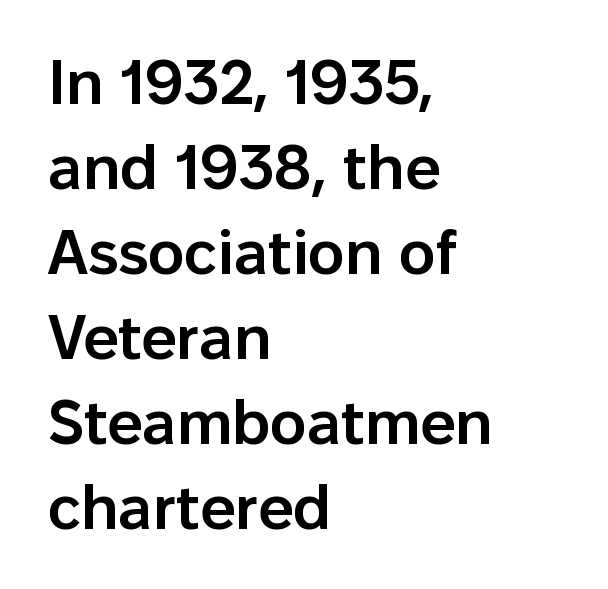
{"serif": "no", "italic": "no", "bold": "semi", "weight": "semibold", "width": "normal", "stroke_contrast": "low", "x_height": "medium", "monospaced": "no", "underline": "no", "align": "left", "line_spacing": "normal", "line_spacing_ratio": 1.37, "letter_spacing": "normal", "letter_spacing_em": 0.0, "glyph_px": 62}
